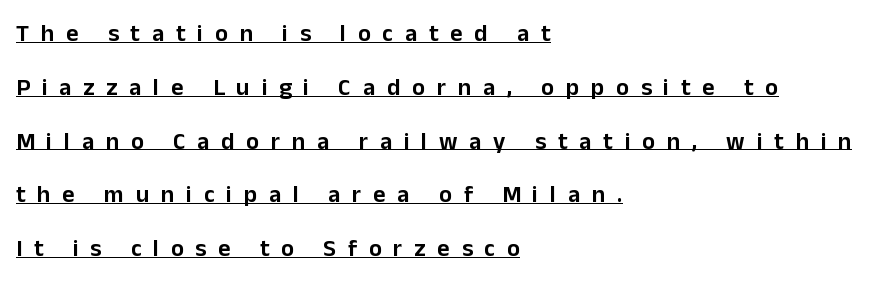
Q: Is the text italic (slanted)? A: No, it is upright.
Q: Is the text underlined? A: Yes.
Q: How is the paragraph aligned? A: Left-aligned.
Q: Is the spacing between letters normal or unusually wide? A: Unusually wide.
Q: Is the spacing between lines tight, normal or loose? A: Loose.
